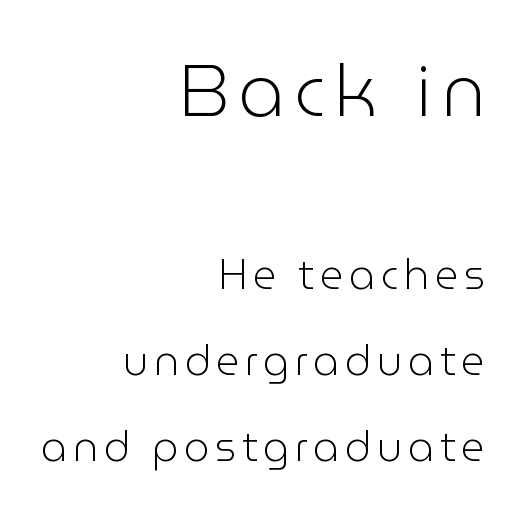
The image shows 72 px light sans-serif type, upright; set right-aligned, loose line spacing (2.1x), not underlined; the first (top) block is 1.76x larger; low stroke contrast and a medium x-height.
